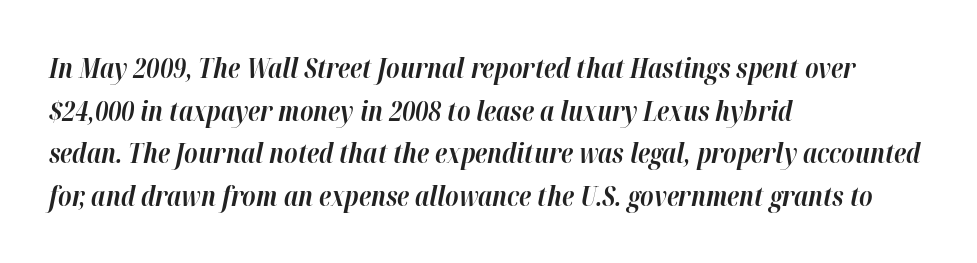
The image shows 27 px bold type, italic (leaning right); set left-aligned, normal line spacing (1.58x), normal letter spacing, not underlined.
